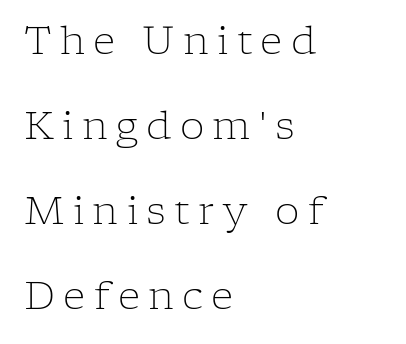
{"serif": "yes", "italic": "no", "bold": "no", "weight": "light", "width": "normal", "stroke_contrast": "low", "x_height": "medium", "monospaced": "no", "underline": "no", "align": "left", "line_spacing": "loose", "line_spacing_ratio": 2.18, "letter_spacing": "wide", "letter_spacing_em": 0.21, "glyph_px": 39}
